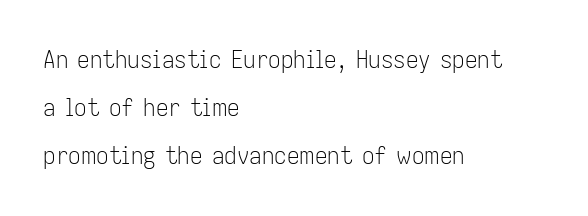
Q: Is the text bold? A: No.
Q: Is the text italic (slanted)? A: No, it is upright.
Q: Is the text underlined? A: No.
Q: How is the paragraph aligned? A: Left-aligned.
Q: Is the spacing between letters normal or unusually wide? A: Normal.
Q: Is the spacing between lines tight, normal or loose? A: Loose.
